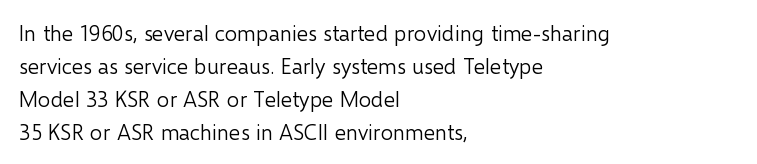
Q: Is the text bold? A: No.
Q: Is the text italic (slanted)? A: No, it is upright.
Q: Is the text underlined? A: No.
Q: How is the paragraph aligned? A: Left-aligned.
Q: Is the spacing between letters normal or unusually wide? A: Normal.
Q: Is the spacing between lines tight, normal or loose? A: Normal.
